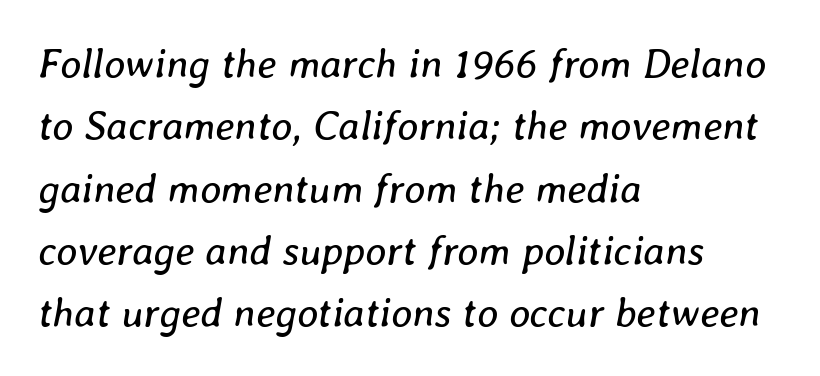
{"italic": "yes", "lean": "right", "slant_degrees": 8, "bold": "no", "weight": "regular", "width": "normal", "stroke_contrast": "low", "x_height": "medium", "monospaced": "no", "underline": "no", "align": "left", "line_spacing": "normal", "line_spacing_ratio": 1.52, "letter_spacing": "normal", "letter_spacing_em": 0.0, "glyph_px": 41}
